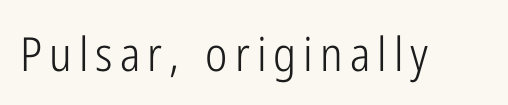
Caption: face not bold, strokes unweighted. Each letter keeps its own natural width here, so spacing adapts to shape. When letters stand straight like this, we call the style roman or upright. A clean baseline with only descenders dipping below it. Look at the bottom of the vertical strokes: they stop flat, with no serifs.
